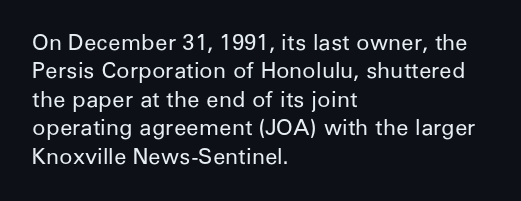
The image shows 22 px text type, upright; set left-aligned, normal line spacing (1.29x), normal letter spacing, not underlined.
